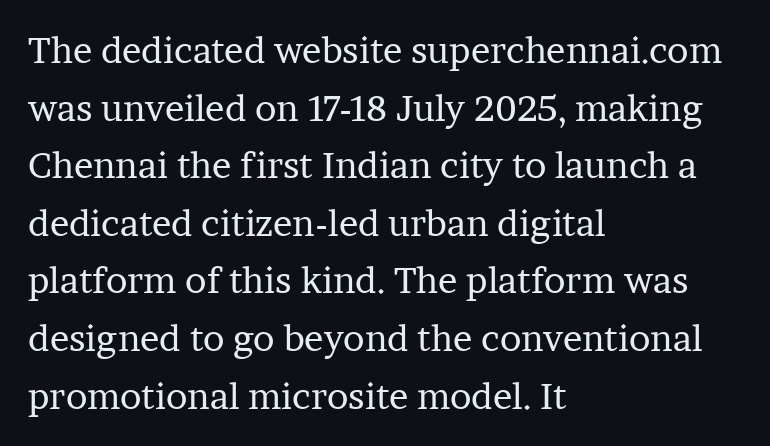
Q: Is the text bold? A: No.
Q: Is the text italic (slanted)? A: No, it is upright.
Q: Is the typeface a serif or a sans-serif typeface? A: Serif.
Q: Is the text underlined? A: No.
Q: How is the paragraph aligned? A: Left-aligned.
Q: Is the spacing between letters normal or unusually wide? A: Normal.
Q: Is the spacing between lines tight, normal or loose? A: Normal.
Q: Width (condensed, normal, or wide)? A: Normal.
Q: Stroke contrast? A: Low.
Q: x-height? A: Medium.
Q: Monospaced? A: No.
